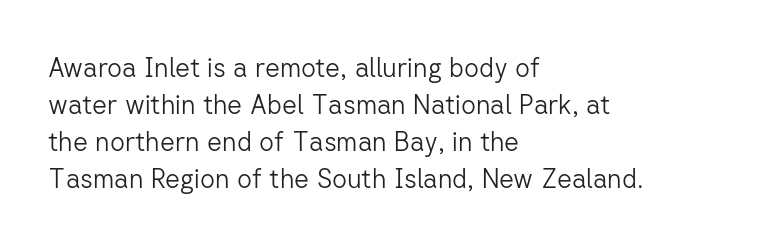
Q: Is the text bold? A: No.
Q: Is the text italic (slanted)? A: No, it is upright.
Q: Is the text underlined? A: No.
Q: How is the paragraph aligned? A: Left-aligned.
Q: Is the spacing between letters normal or unusually wide? A: Normal.
Q: Is the spacing between lines tight, normal or loose? A: Normal.
